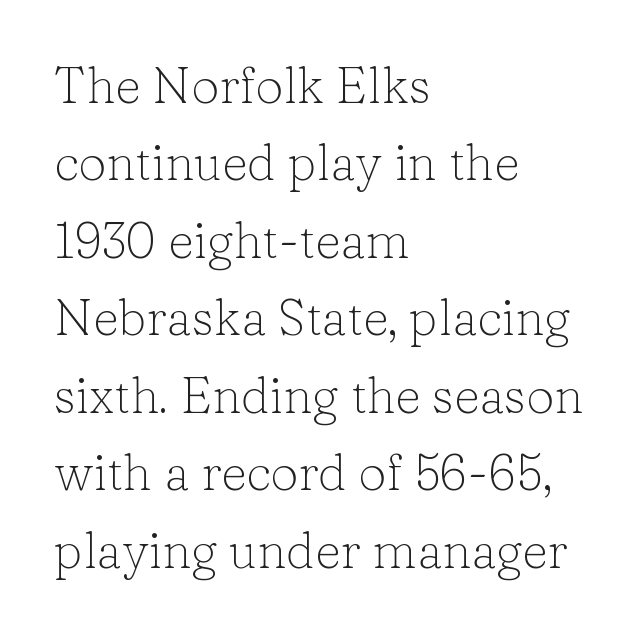
The image shows 50 px light serif type, upright; set left-aligned, normal line spacing (1.55x), normal letter spacing, not underlined; low stroke contrast and a medium x-height.
